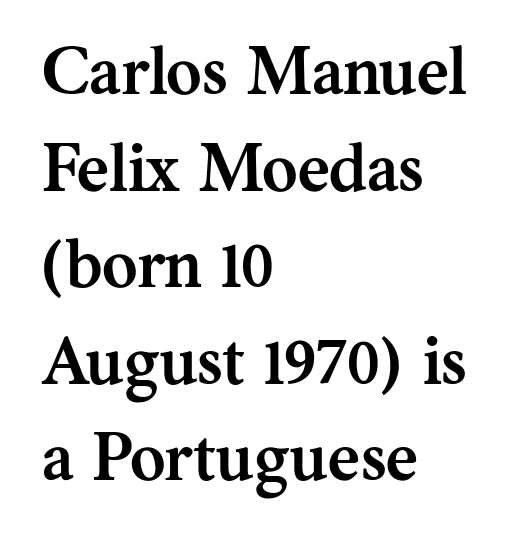
Nobody touched the tracking dial on this one. This rendering features lettering with no underline. The paragraph has a hard left edge and a soft right edge. This sample has the flowing, uneven cadence of proportional lettering.
